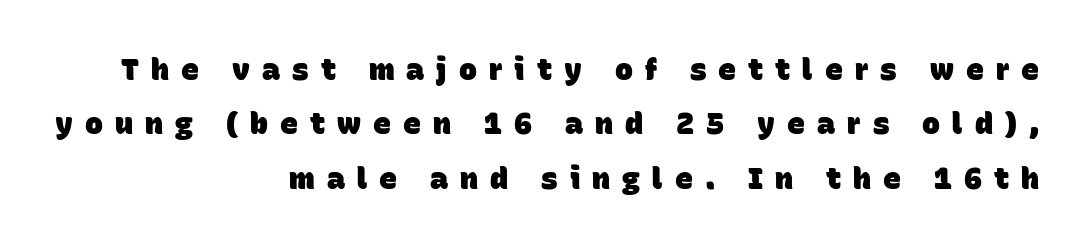
This rendering uses right alignment, leaving the left contour irregular. The gap between lines stays unmarked. The type is letterspaced generously, with wide tracking. Its strokes are broad and dark, the hallmark of bold type. The characters display no serif detailing; their extremities are plain.
